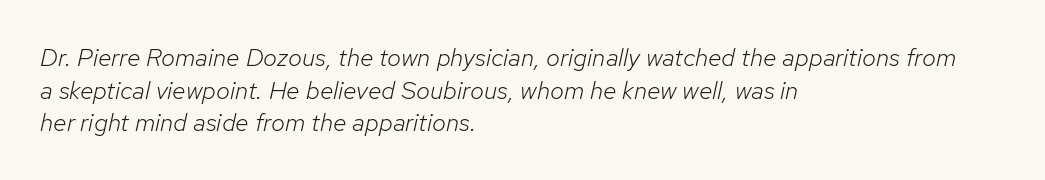
Compared with typical paragraphs, the rows here are spaced about the same. The words here are not underlined. Does extra space separate the letters? No, they use regular spacing. Stems and bowls with no extra thickness — not bold.
